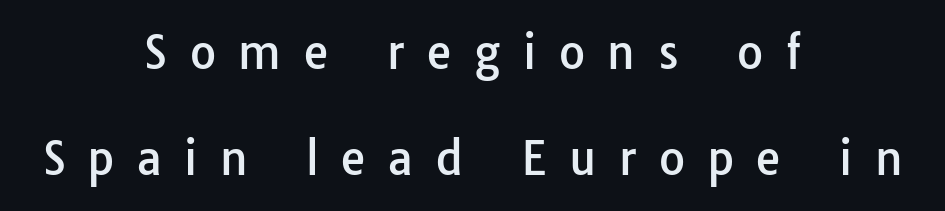
The passage is arranged like a title page — every line centered. Does the leading feel generous? Absolutely, it's lavish. Descenders hang freely into open space. No italicization has been applied; the sample stays upright.
